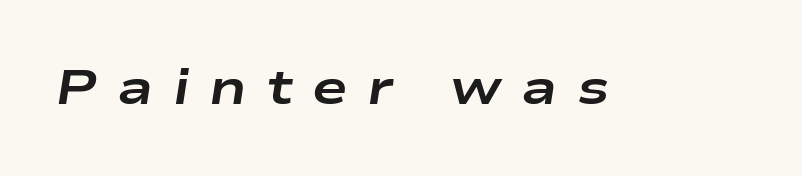
The image shows 48 px bold, wide type, italic (leaning right); set unusually wide letter spacing (+0.41 em), not underlined; low stroke contrast and a medium x-height.
